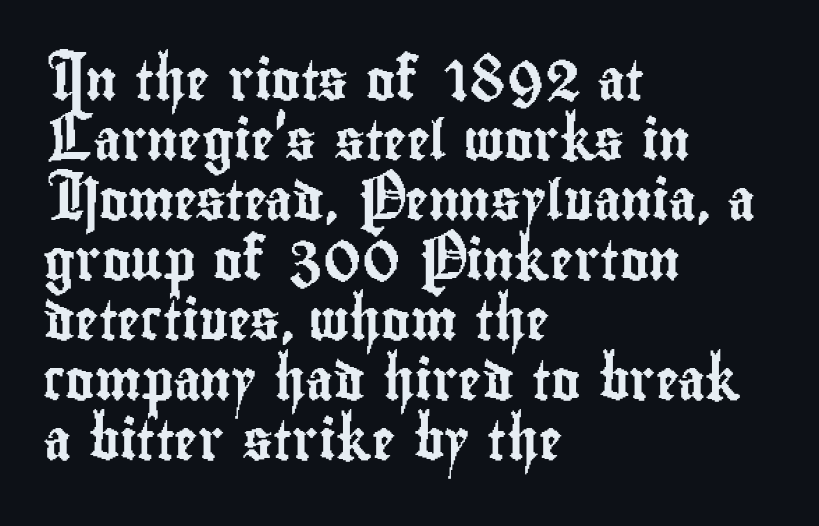
Line spacing here is normal. The rendering uses natural spacing where letterforms have individual widths. Descenders are the only things crossing below the line. Default kerning and tracking; the words read as compact shapes. The rendering shows plain stroke endings on the letterforms — a sans-serif design.
